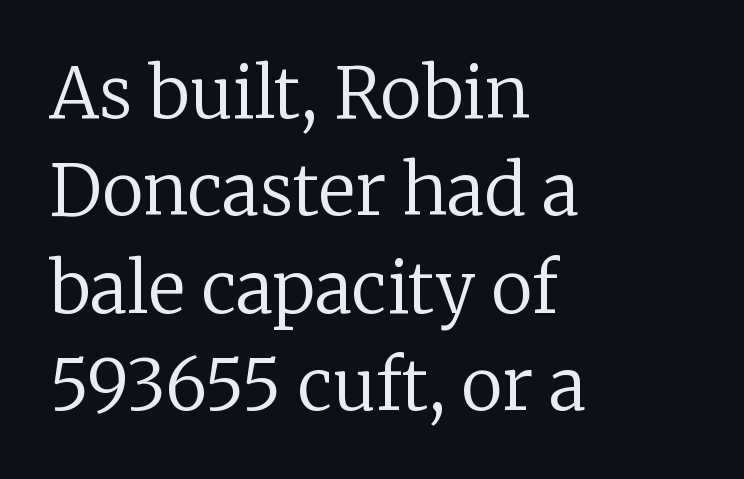
The image shows 70 px regular-weight serif type, upright; set left-aligned, normal line spacing (1.39x), normal letter spacing, not underlined; low stroke contrast and a medium x-height.
